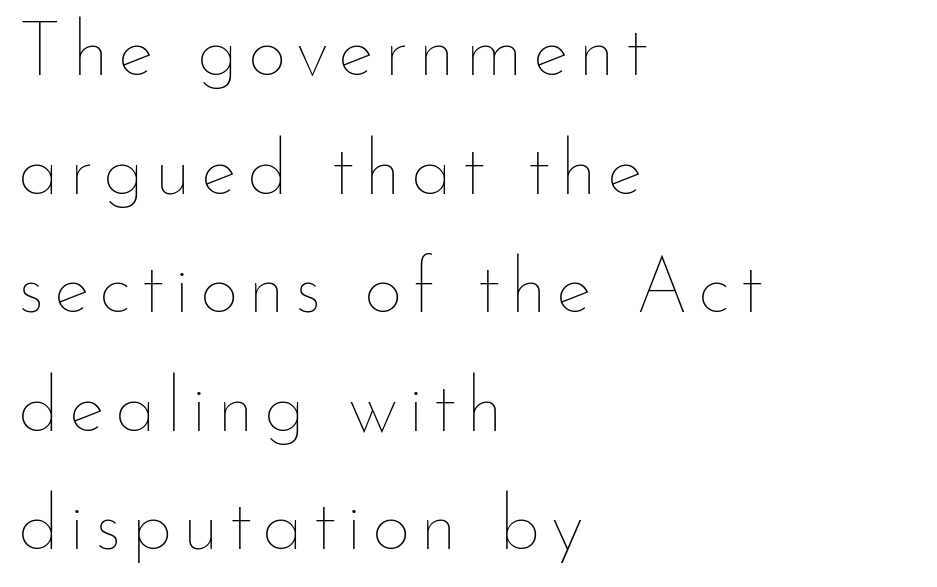
A typesetter would mark this as roman, not italic. Think standard paragraph weight, or any step lighter than that. The paragraph has a hard left edge and a soft right edge. A clean baseline with only descenders dipping below it. Each letter keeps its own natural width here, so spacing adapts to shape. The block of text has a typical density, with ordinary space between rows.
